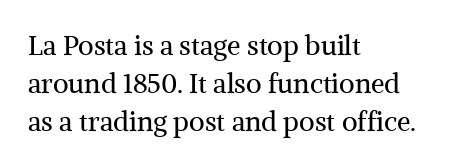
Q: Is the text bold? A: No.
Q: Is the text italic (slanted)? A: No, it is upright.
Q: Is the text underlined? A: No.
Q: How is the paragraph aligned? A: Left-aligned.
Q: Is the spacing between letters normal or unusually wide? A: Normal.
Q: Is the spacing between lines tight, normal or loose? A: Normal.
